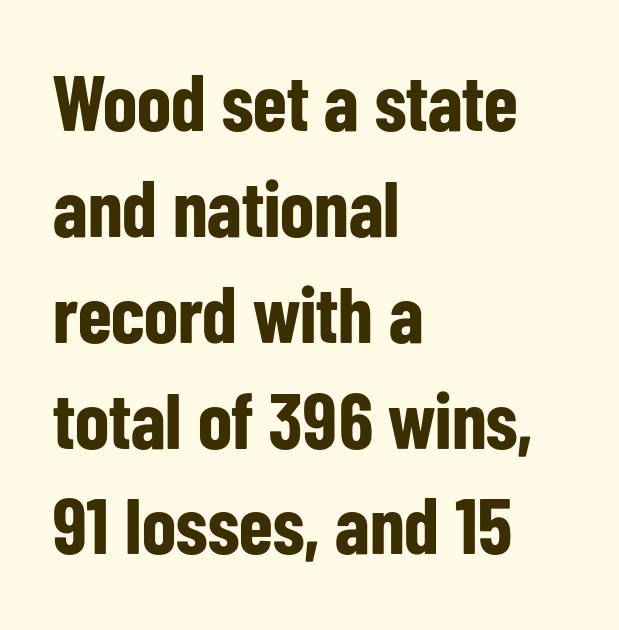
{"serif": "no", "italic": "no", "bold": "yes", "weight": "bold", "width": "condensed", "stroke_contrast": "low", "x_height": "medium", "monospaced": "no", "underline": "no", "align": "left", "line_spacing": "normal", "line_spacing_ratio": 1.34, "letter_spacing": "normal", "letter_spacing_em": 0.0, "glyph_px": 79}
